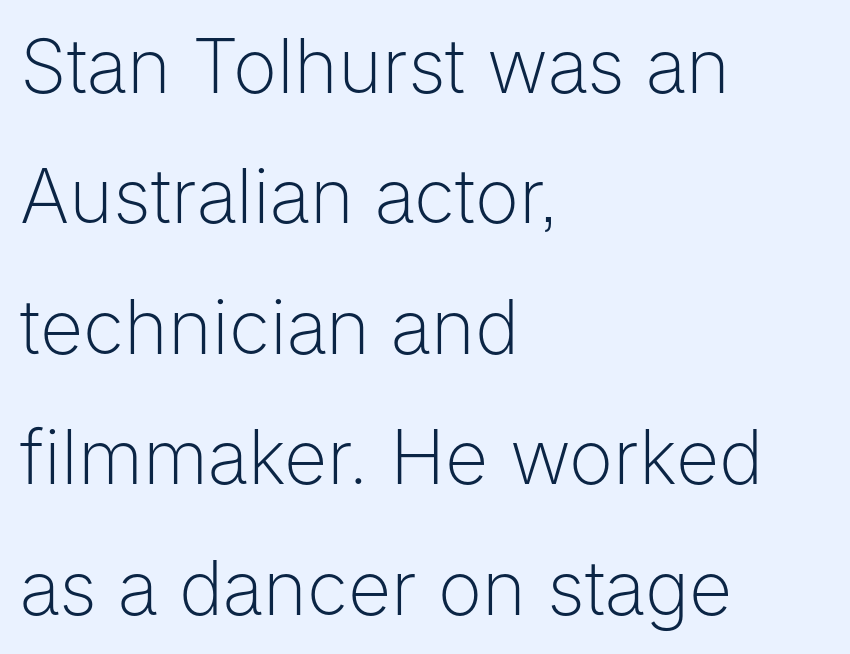
Q: Is the text bold? A: No.
Q: Is the text italic (slanted)? A: No, it is upright.
Q: Is the typeface a serif or a sans-serif typeface? A: Sans-serif.
Q: Is the text underlined? A: No.
Q: How is the paragraph aligned? A: Left-aligned.
Q: Is the spacing between letters normal or unusually wide? A: Normal.
Q: Width (condensed, normal, or wide)? A: Normal.
Q: Stroke contrast? A: Low.
Q: x-height? A: Medium.
Q: Monospaced? A: No.
